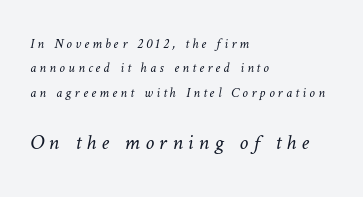
{"bold": "no", "underline": "no", "align": "left", "line_spacing_ratio": 1.74, "letter_spacing": "wide", "letter_spacing_em": 0.23, "larger_block": "second", "size_ratio": 1.57, "glyph_px": 22}
